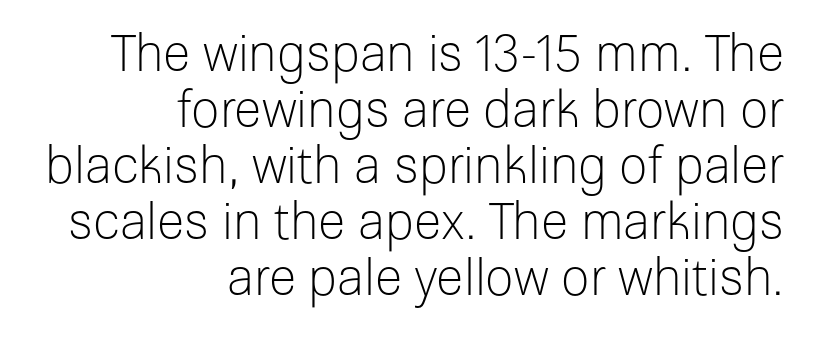
The image shows 50 px light sans-serif type, upright; set right-aligned, tight line spacing (1.12x), normal letter spacing, not underlined; low stroke contrast and a medium x-height.
